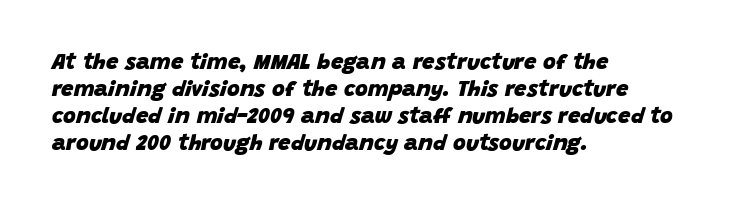
Emphasis-style slanted type is in use. One-word summary of the alignment: left. Observe the ordinary spacing: letters are neighbours, not strangers. Quick note: underline off. The passage shown is emphatically bold.
